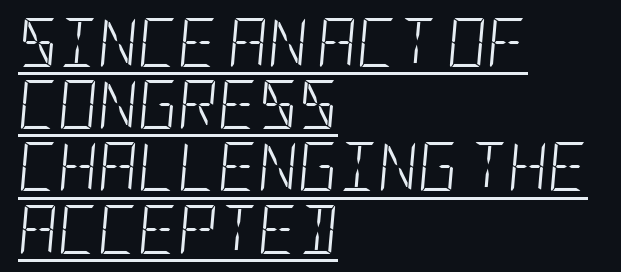
Q: Is the text bold? A: No.
Q: Is the text italic (slanted)? A: Yes, it leans right by about 5 degrees.
Q: Is the text underlined? A: Yes.
Q: How is the paragraph aligned? A: Left-aligned.
Q: Is the spacing between letters normal or unusually wide? A: Normal.
Q: Is the spacing between lines tight, normal or loose? A: Normal.
Q: Width (condensed, normal, or wide)? A: Condensed.
Q: Stroke contrast? A: Low.
Q: x-height? A: Large.
